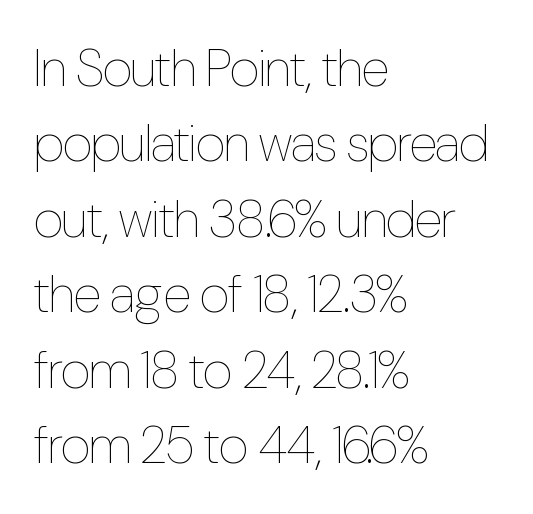
{"italic": "no", "bold": "no", "weight": "thin", "width": "condensed", "stroke_contrast": "low", "x_height": "medium", "monospaced": "no", "underline": "no", "align": "left", "line_spacing": "normal", "line_spacing_ratio": 1.45, "letter_spacing": "normal", "letter_spacing_em": 0.0, "glyph_px": 52}
